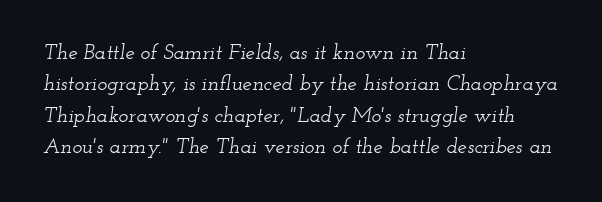
{"italic": "yes", "lean": "right", "slant_degrees": 12, "underline": "no", "align": "left", "line_spacing": "normal", "line_spacing_ratio": 1.49, "letter_spacing": "normal", "letter_spacing_em": 0.0, "glyph_px": 21}
